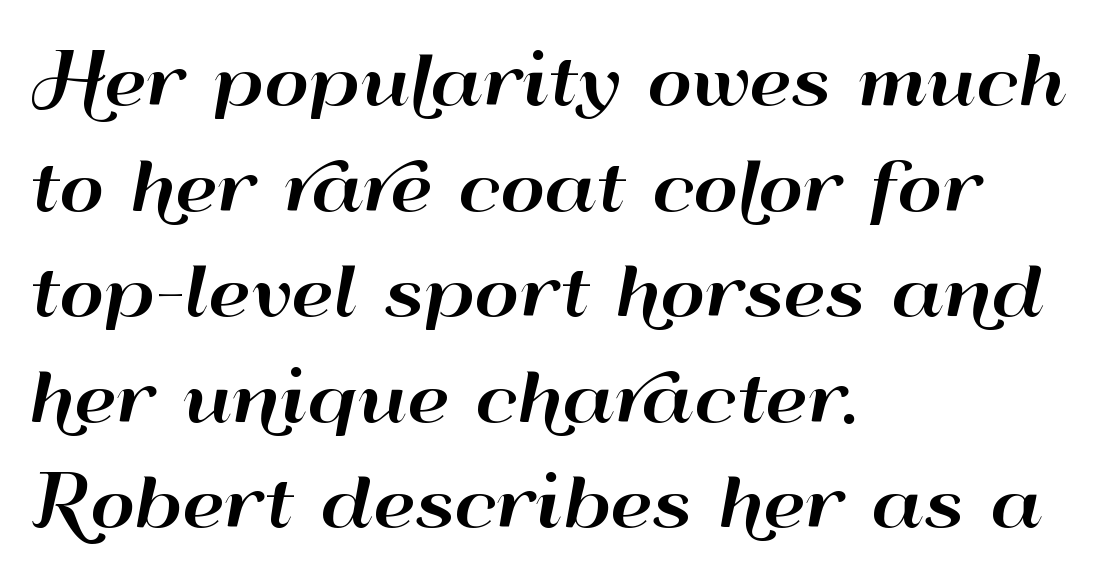
Q: Is the text italic (slanted)? A: Yes.
Q: Is the typeface a serif or a sans-serif typeface? A: Sans-serif.
Q: Is the text underlined? A: No.
Q: How is the paragraph aligned? A: Left-aligned.
Q: Is the spacing between letters normal or unusually wide? A: Normal.
Q: Is the spacing between lines tight, normal or loose? A: Normal.
Q: Width (condensed, normal, or wide)? A: Wide.
Q: Stroke contrast? A: High.
Q: x-height? A: Small.
Q: Monospaced? A: No.
